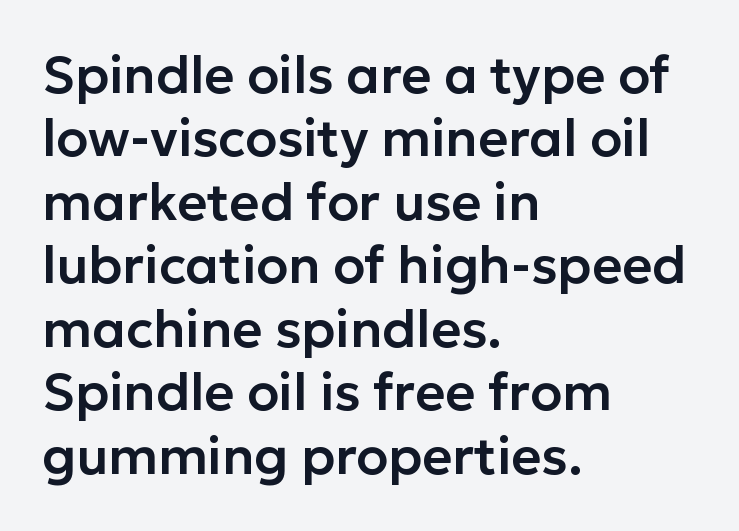
{"serif": "no", "italic": "no", "width": "normal", "stroke_contrast": "low", "x_height": "medium", "monospaced": "no", "underline": "no", "align": "left", "line_spacing_ratio": 1.22, "letter_spacing": "normal", "letter_spacing_em": 0.0, "glyph_px": 52}
